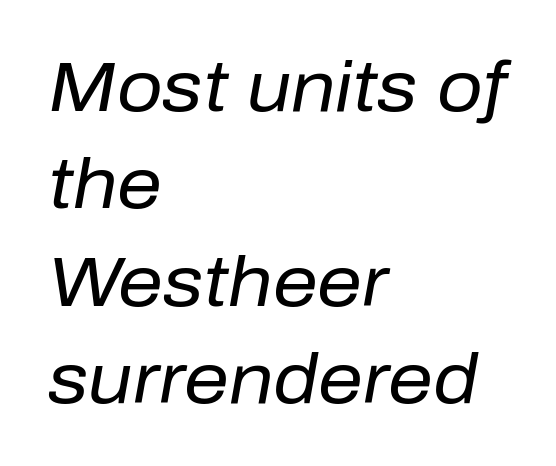
The image shows 71 px regular-weight type, italic (leaning right); set left-aligned, normal line spacing (1.37x), normal letter spacing, not underlined; low stroke contrast and a medium x-height.
